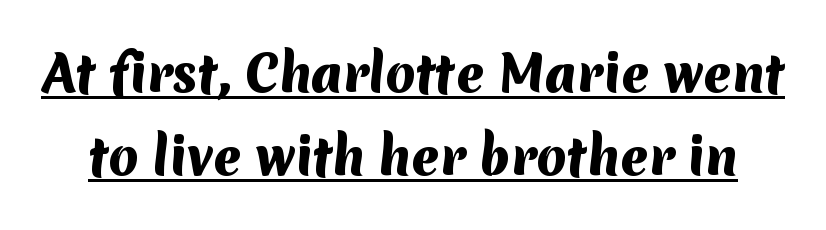
Q: Is the text bold? A: Yes.
Q: Is the typeface a serif or a sans-serif typeface? A: Sans-serif.
Q: Is the text underlined? A: Yes.
Q: Is the spacing between letters normal or unusually wide? A: Normal.
Q: Is the spacing between lines tight, normal or loose? A: Normal.
Q: Width (condensed, normal, or wide)? A: Normal.
Q: Stroke contrast? A: Medium.
Q: x-height? A: Medium.
Q: Monospaced? A: No.
